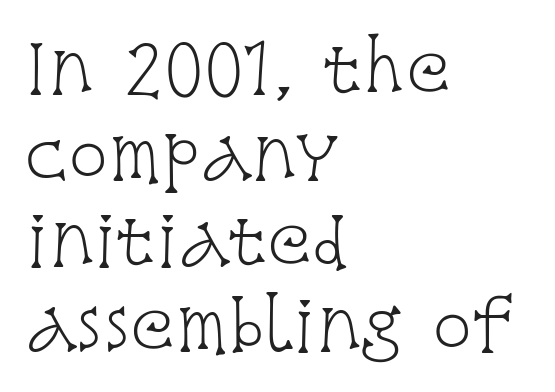
{"serif": "yes", "italic": "no", "bold": "no", "weight": "light", "width": "condensed", "stroke_contrast": "low", "x_height": "large", "monospaced": "no", "underline": "no", "align": "left", "line_spacing": "normal", "line_spacing_ratio": 1.3, "letter_spacing": "normal", "letter_spacing_em": 0.0, "glyph_px": 66}
